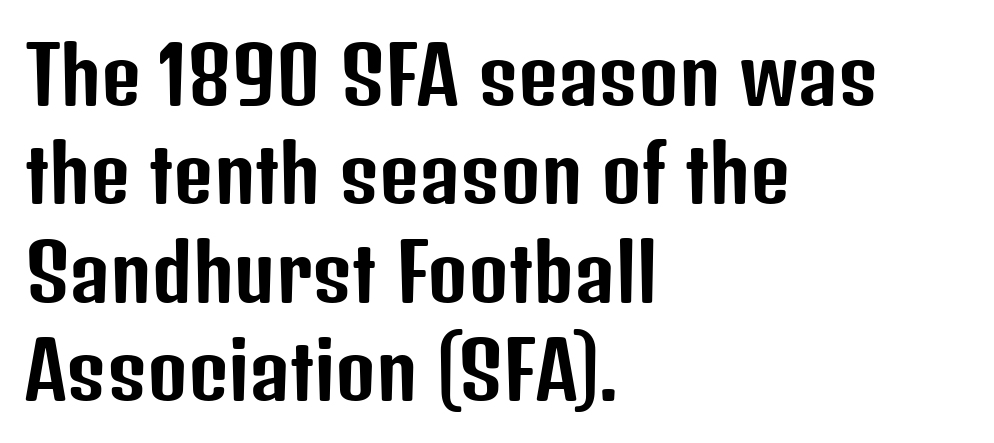
The image shows 78 px condensed sans-serif type, upright; set left-aligned, normal line spacing (1.26x), normal letter spacing, not underlined; low stroke contrast and a medium x-height.
